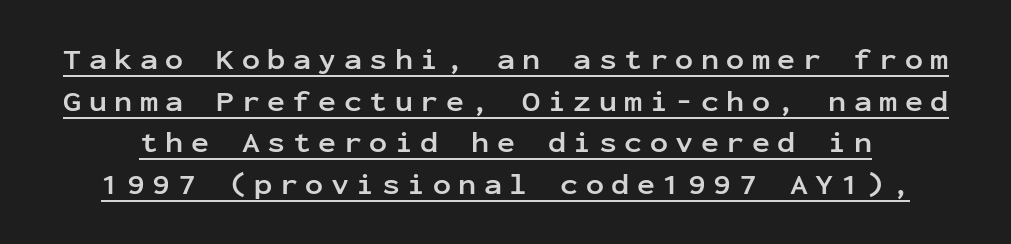
{"serif": "no", "italic": "no", "bold": "yes", "weight": "semibold", "width": "normal", "stroke_contrast": "low", "x_height": "medium", "monospaced": "yes", "underline": "yes", "line_spacing": "normal", "line_spacing_ratio": 1.39, "letter_spacing": "wide", "letter_spacing_em": 0.25, "glyph_px": 30}
